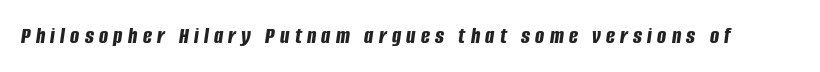
The image shows 24 px bold type, italic (leaning right); set unusually wide letter spacing (+0.22 em), not underlined.
